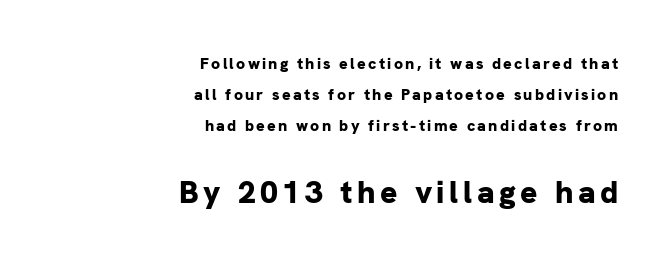
Q: Is the text bold? A: Yes.
Q: Is the text italic (slanted)? A: No, it is upright.
Q: Is the typeface a serif or a sans-serif typeface? A: Sans-serif.
Q: Is the text underlined? A: No.
Q: How is the paragraph aligned? A: Right-aligned.
Q: Is the spacing between lines tight, normal or loose? A: Loose.
Q: Which block of text is set in a larger size, the first (top) or the second (bottom)? A: The second (bottom) one.
Q: Width (condensed, normal, or wide)? A: Normal.
Q: Stroke contrast? A: Low.
Q: x-height? A: Medium.
Q: Monospaced? A: No.
